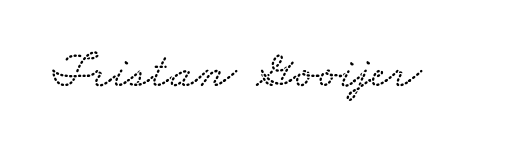
{"width": "wide", "stroke_contrast": "low", "x_height": "small", "monospaced": "no", "underline": "no", "letter_spacing": "normal", "letter_spacing_em": 0.0, "glyph_px": 51}
